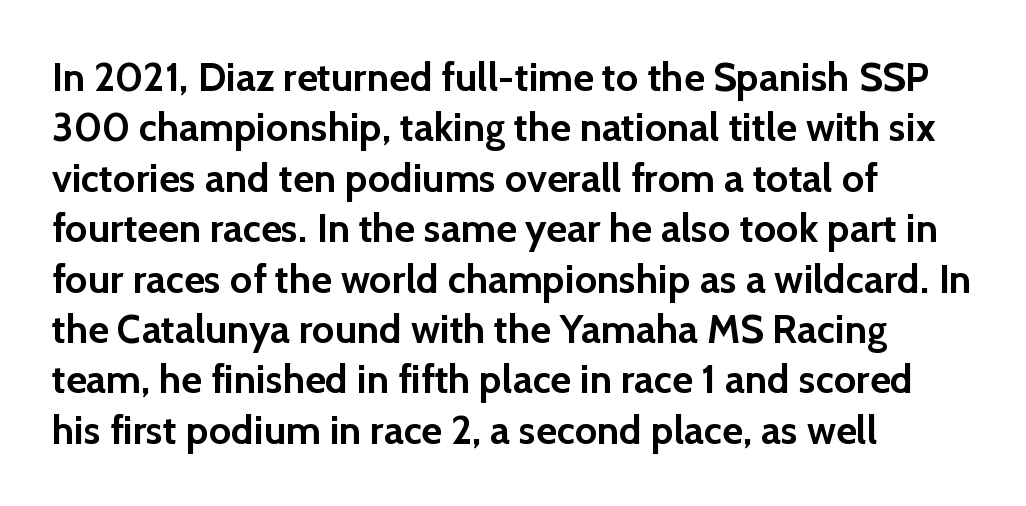
The image shows 40 px semibold sans-serif type, upright; set left-aligned, normal line spacing (1.26x), normal letter spacing, not underlined; a medium x-height.
